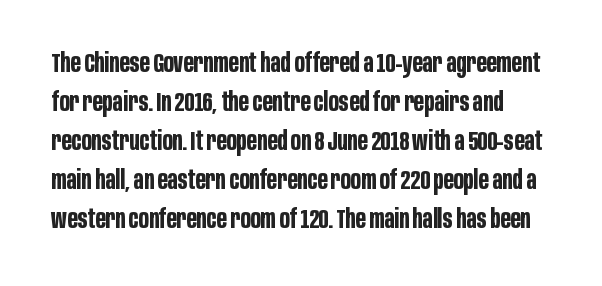
The image shows 26 px bold type, upright; set normal line spacing (1.5x), normal letter spacing, not underlined.
